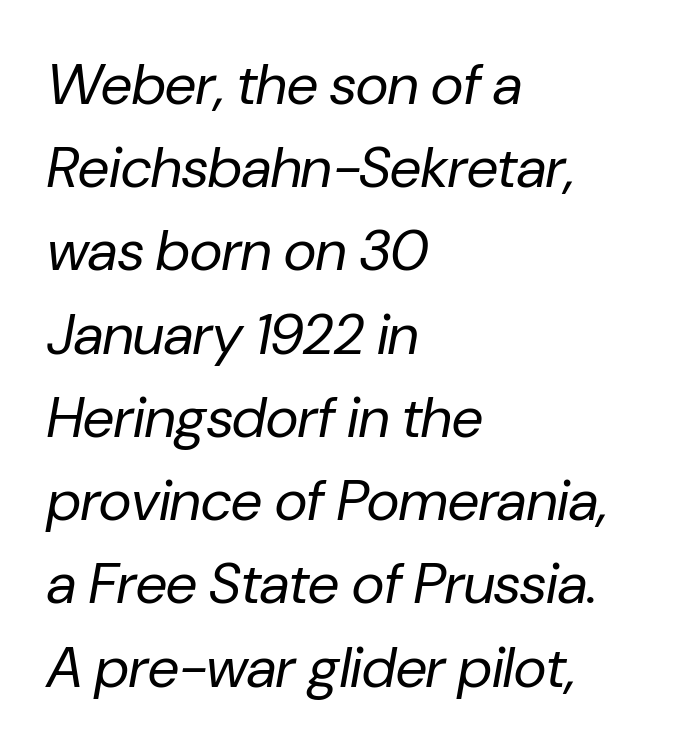
The image shows 57 px regular-weight type, italic (leaning right); set left-aligned, normal line spacing (1.46x), normal letter spacing, not underlined; low stroke contrast and a medium x-height.
